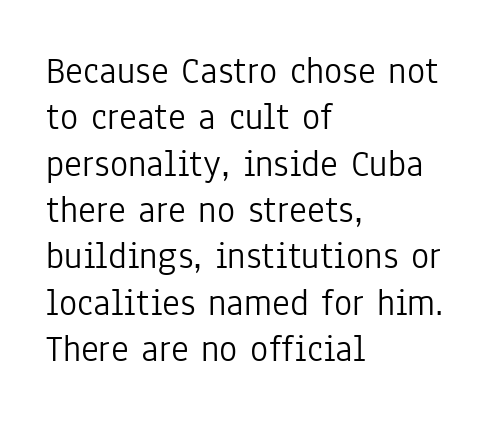
{"serif": "no", "italic": "no", "bold": "no", "weight": "light", "width": "condensed", "stroke_contrast": "low", "x_height": "medium", "monospaced": "no", "underline": "no", "align": "left", "line_spacing_ratio": 1.22, "letter_spacing": "normal", "letter_spacing_em": 0.0, "glyph_px": 38}
